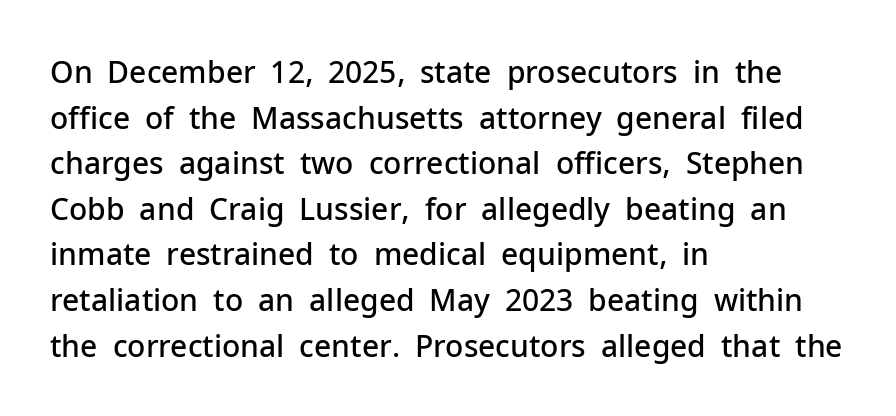
Q: Is the text bold? A: Semi-bold.
Q: Is the text italic (slanted)? A: No, it is upright.
Q: Is the typeface a serif or a sans-serif typeface? A: Sans-serif.
Q: Is the text underlined? A: No.
Q: How is the paragraph aligned? A: Left-aligned.
Q: Is the spacing between letters normal or unusually wide? A: Normal.
Q: Is the spacing between lines tight, normal or loose? A: Normal.
Q: Width (condensed, normal, or wide)? A: Normal.
Q: Stroke contrast? A: Low.
Q: x-height? A: Medium.
Q: Monospaced? A: No.
